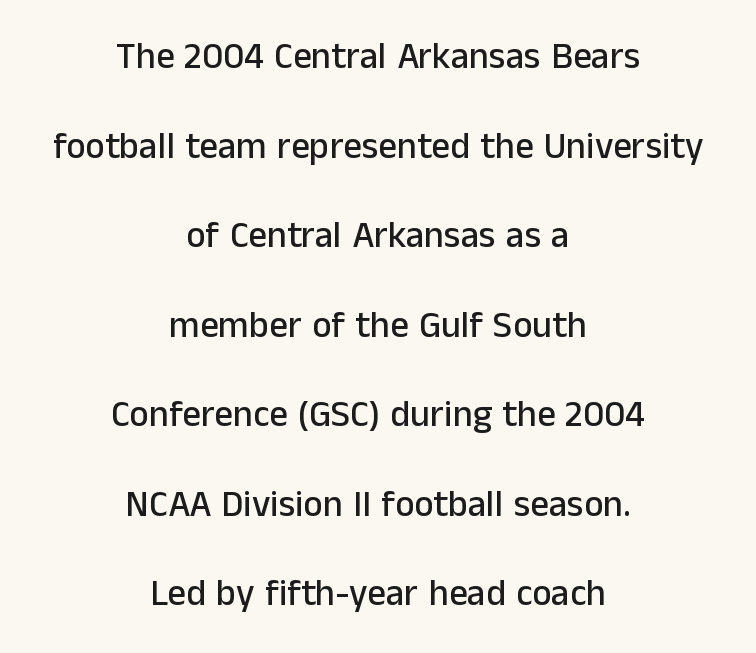
Inter-character spacing is left at the font's built-in metrics. The foot of each line stays bare and open. Compared with a flush-left layout, this one balances lines on the center instead. Every character sits straight up, as roman type does. Note the varied advance widths — an 'i' is clearly narrower than an 'm'. Font category for this specimen: sans-serif.
